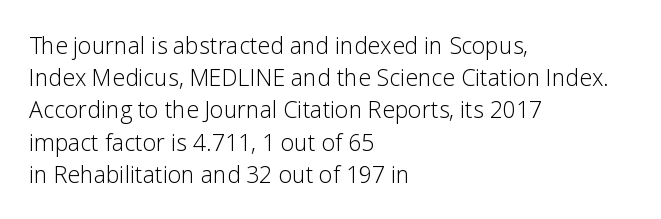
{"italic": "no", "bold": "no", "underline": "no", "align": "left", "line_spacing": "normal", "line_spacing_ratio": 1.4, "letter_spacing": "normal", "letter_spacing_em": 0.0, "glyph_px": 23}
